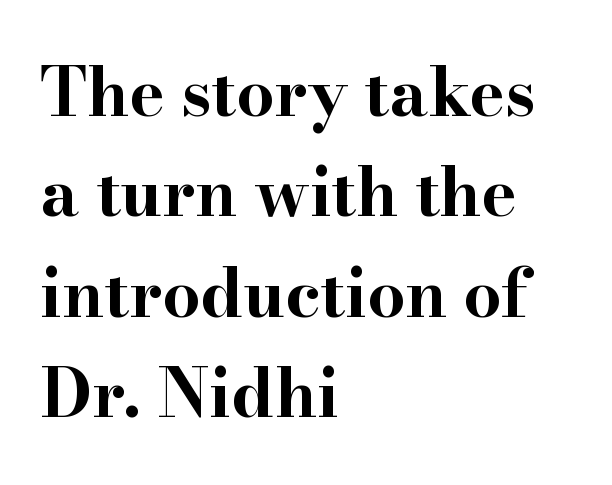
The image shows 67 px bold, wide serif type, upright; set left-aligned, normal line spacing (1.5x), normal letter spacing, not underlined; high stroke contrast and a small x-height.
